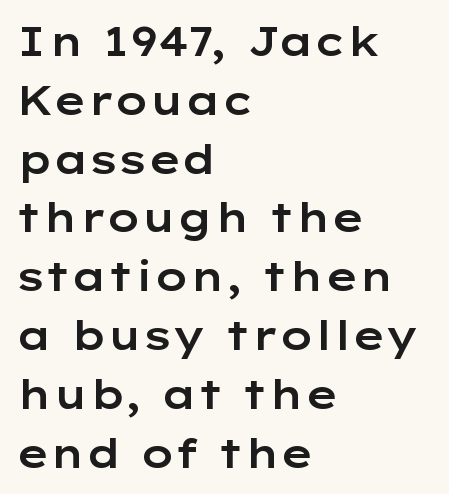
{"serif": "no", "italic": "no", "width": "wide", "stroke_contrast": "low", "x_height": "medium", "monospaced": "no", "underline": "no", "align": "left", "line_spacing": "normal", "line_spacing_ratio": 1.47, "letter_spacing": "normal", "letter_spacing_em": 0.0, "glyph_px": 40}
